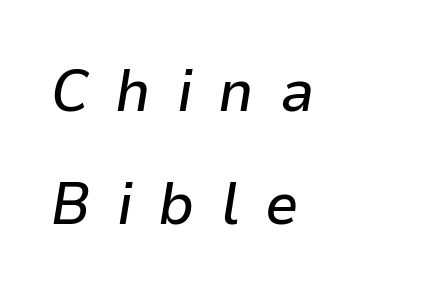
{"italic": "yes", "lean": "right", "slant_degrees": 9, "width": "normal", "stroke_contrast": "low", "x_height": "medium", "monospaced": "no", "underline": "no", "align": "left", "line_spacing_ratio": 1.89, "letter_spacing": "wide", "letter_spacing_em": 0.43, "glyph_px": 60}
